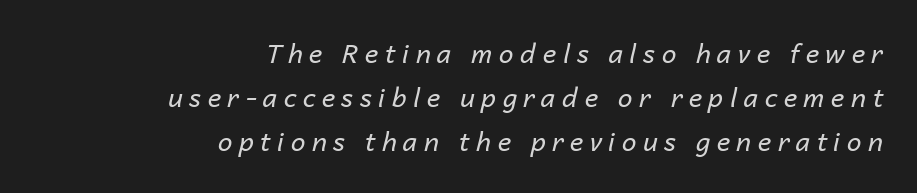
The letterforms stand isolated, each surrounded by extra space. The glyphs look as if they've been sheared to an angle. The letterforms sit at book weight or below. Underline: absent. The text block is weighted toward the right margin, trailing off unevenly leftward. Each new line begins a customary step beneath the previous one.
